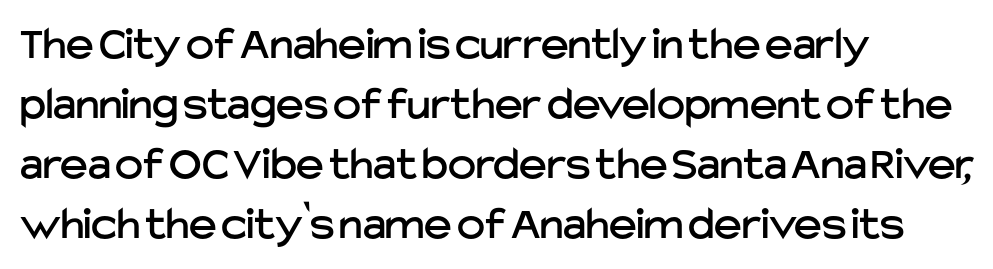
Q: Is the text italic (slanted)? A: No, it is upright.
Q: Is the typeface a serif or a sans-serif typeface? A: Sans-serif.
Q: Is the text underlined? A: No.
Q: How is the paragraph aligned? A: Left-aligned.
Q: Is the spacing between letters normal or unusually wide? A: Normal.
Q: Is the spacing between lines tight, normal or loose? A: Normal.
Q: Width (condensed, normal, or wide)? A: Normal.
Q: Stroke contrast? A: Low.
Q: x-height? A: Medium.
Q: Monospaced? A: No.
